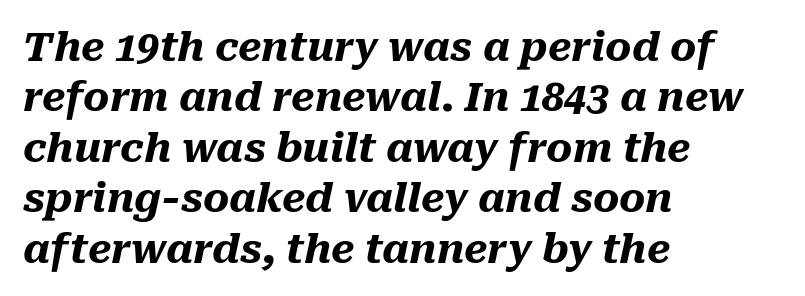
Q: Is the text bold? A: Yes.
Q: Is the text italic (slanted)? A: Yes, it leans right by about 10 degrees.
Q: Is the text underlined? A: No.
Q: How is the paragraph aligned? A: Left-aligned.
Q: Is the spacing between letters normal or unusually wide? A: Normal.
Q: Is the spacing between lines tight, normal or loose? A: Normal.
Q: Width (condensed, normal, or wide)? A: Normal.
Q: Stroke contrast? A: Medium.
Q: x-height? A: Medium.
Q: Monospaced? A: No.
